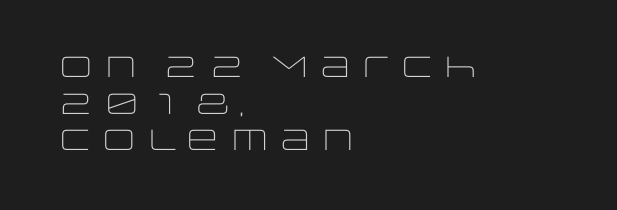
The image shows 29 px light, wide sans-serif type, upright; set left-aligned, normal line spacing (1.26x), normal letter spacing, not underlined; low stroke contrast and a large x-height.
